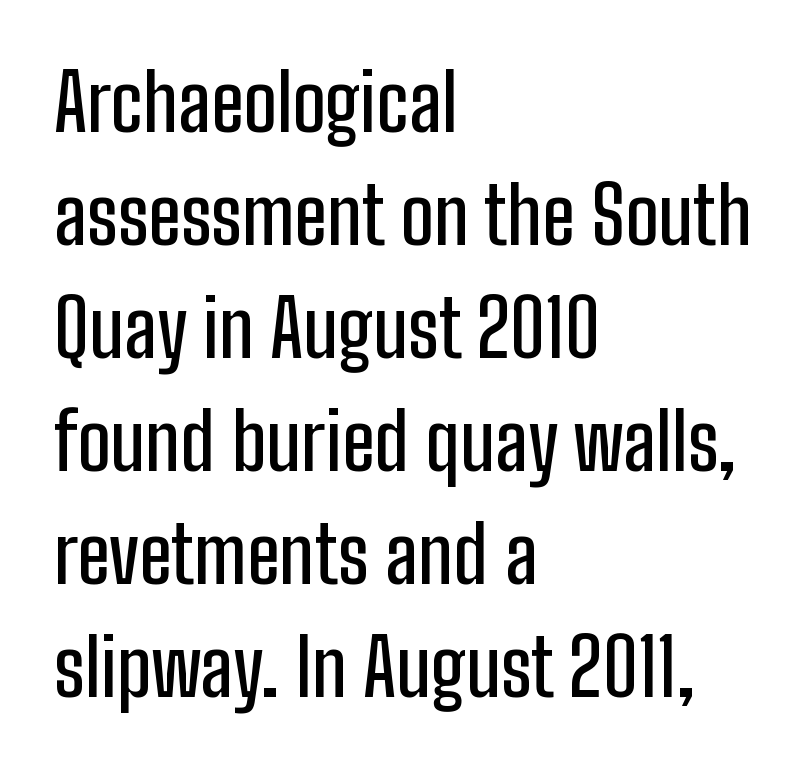
Q: Is the text italic (slanted)? A: No, it is upright.
Q: Is the typeface a serif or a sans-serif typeface? A: Sans-serif.
Q: Is the text underlined? A: No.
Q: How is the paragraph aligned? A: Left-aligned.
Q: Is the spacing between letters normal or unusually wide? A: Normal.
Q: Is the spacing between lines tight, normal or loose? A: Normal.
Q: Width (condensed, normal, or wide)? A: Condensed.
Q: Stroke contrast? A: Low.
Q: x-height? A: Medium.
Q: Monospaced? A: No.
